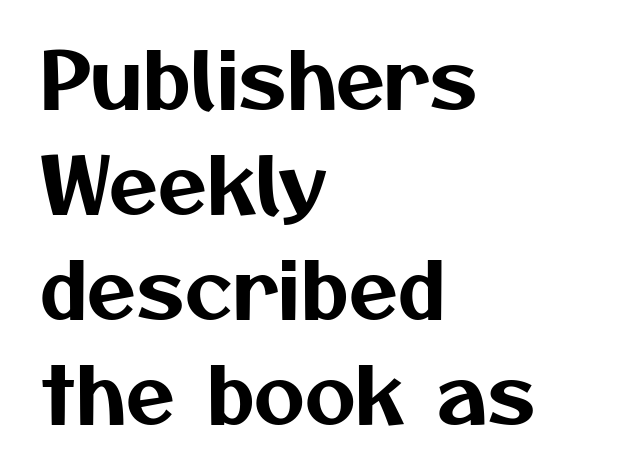
The image shows 79 px sans-serif type; set left-aligned, normal line spacing (1.33x), normal letter spacing, not underlined; medium stroke contrast and a medium x-height.
